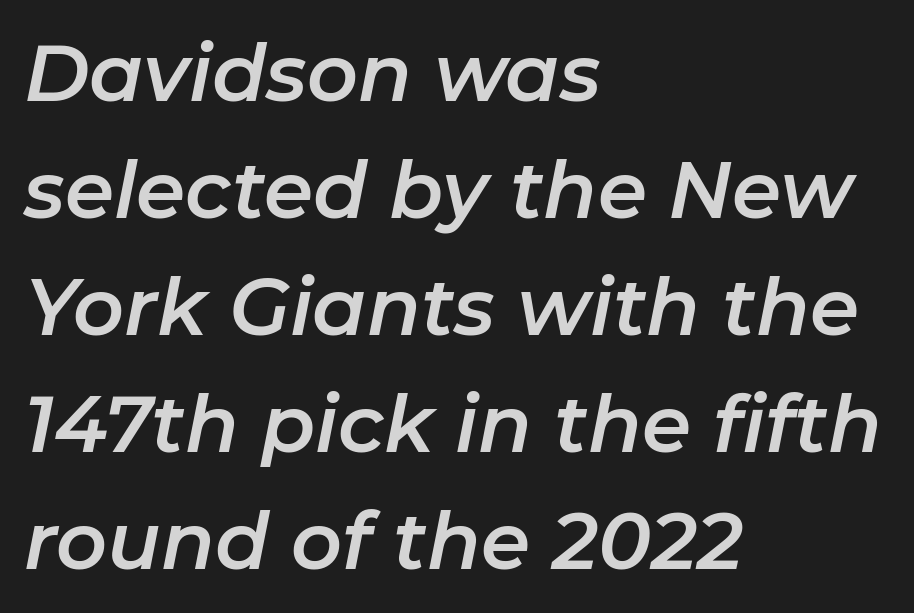
Q: Is the text italic (slanted)? A: Yes, it leans right by about 11 degrees.
Q: Is the text underlined? A: No.
Q: How is the paragraph aligned? A: Left-aligned.
Q: Is the spacing between letters normal or unusually wide? A: Normal.
Q: Is the spacing between lines tight, normal or loose? A: Normal.
Q: Width (condensed, normal, or wide)? A: Normal.
Q: Stroke contrast? A: Low.
Q: x-height? A: Medium.
Q: Monospaced? A: No.
